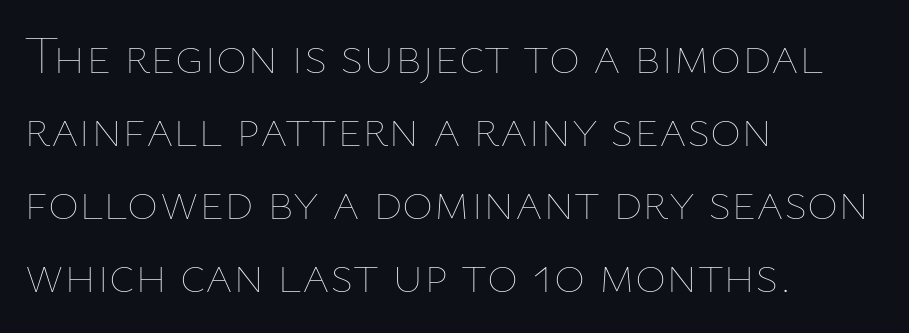
{"italic": "no", "bold": "no", "weight": "thin", "width": "normal", "stroke_contrast": "low", "x_height": "medium", "monospaced": "no", "underline": "no", "align": "left", "line_spacing": "normal", "line_spacing_ratio": 1.38, "letter_spacing": "normal", "letter_spacing_em": 0.0, "glyph_px": 53}
